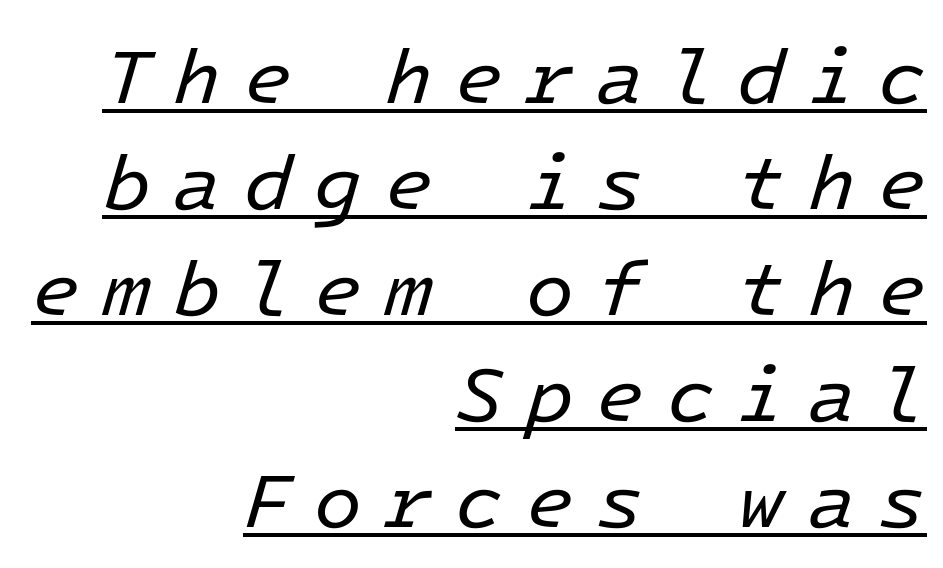
{"italic": "yes", "lean": "right", "slant_degrees": 16, "bold": "no", "weight": "regular", "width": "normal", "stroke_contrast": "low", "x_height": "medium", "monospaced": "yes", "underline": "yes", "align": "right", "line_spacing": "normal", "line_spacing_ratio": 1.36, "letter_spacing": "wide", "letter_spacing_em": 0.29, "glyph_px": 78}
